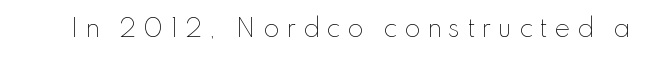
Q: Is the text bold? A: No.
Q: Is the text italic (slanted)? A: No, it is upright.
Q: Is the text underlined? A: No.
Q: Is the spacing between letters normal or unusually wide? A: Unusually wide.
